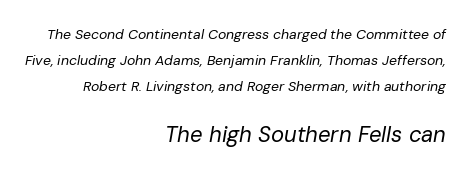
Q: Is the text bold? A: No.
Q: Is the text italic (slanted)? A: Yes, it leans right by about 10 degrees.
Q: Is the text underlined? A: No.
Q: How is the paragraph aligned? A: Right-aligned.
Q: Is the spacing between letters normal or unusually wide? A: Normal.
Q: Which block of text is set in a larger size, the first (top) or the second (bottom)? A: The second (bottom) one.
